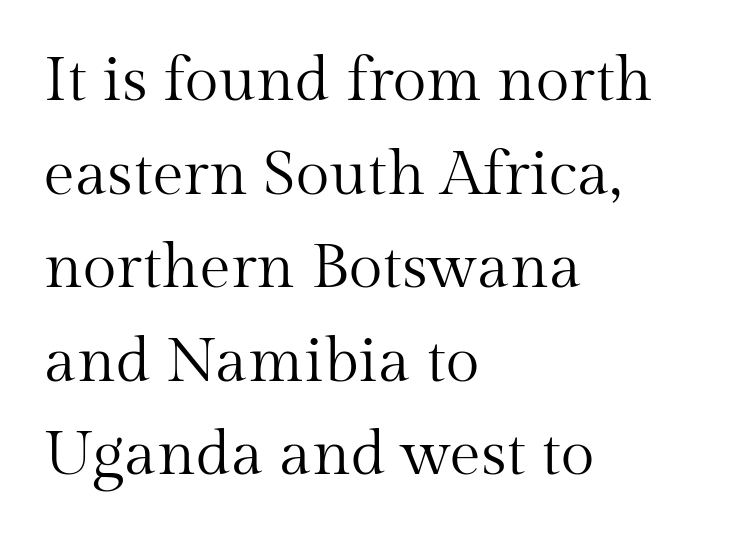
Q: Is the text bold? A: No.
Q: Is the text italic (slanted)? A: No, it is upright.
Q: Is the typeface a serif or a sans-serif typeface? A: Serif.
Q: Is the text underlined? A: No.
Q: How is the paragraph aligned? A: Left-aligned.
Q: Is the spacing between letters normal or unusually wide? A: Normal.
Q: Is the spacing between lines tight, normal or loose? A: Normal.
Q: Width (condensed, normal, or wide)? A: Normal.
Q: Stroke contrast? A: Medium.
Q: x-height? A: Medium.
Q: Monospaced? A: No.
